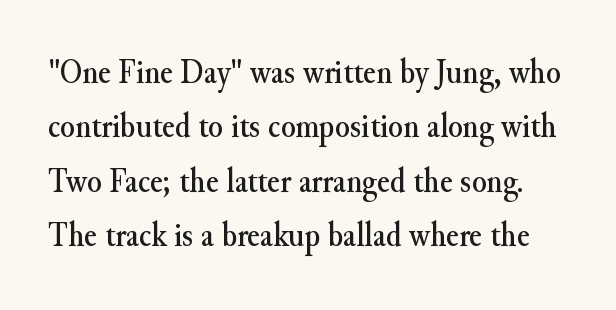
Check the space under the baseline: it is left empty. Look at the tracking — it's just the regular setting, nothing added. If you drew a line through each stem, it would be perfectly vertical. The rendering uses natural spacing where letterforms have individual widths. Is this a sans? No — the strokes have serifs.
